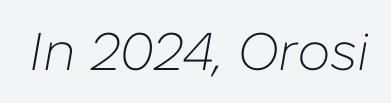
The image shows 53 px light type, italic (leaning right); set normal letter spacing, not underlined; low stroke contrast and a medium x-height.
